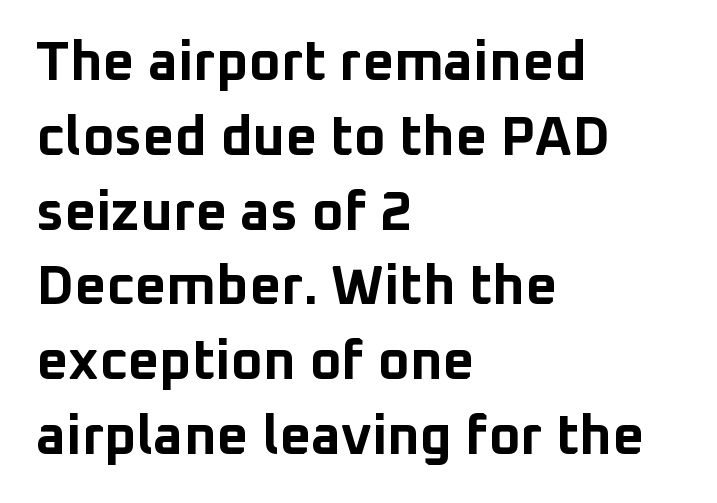
{"serif": "no", "italic": "no", "bold": "yes", "weight": "bold", "width": "normal", "stroke_contrast": "low", "x_height": "medium", "monospaced": "no", "underline": "no", "align": "left", "line_spacing": "normal", "line_spacing_ratio": 1.36, "letter_spacing": "normal", "letter_spacing_em": 0.0, "glyph_px": 55}
